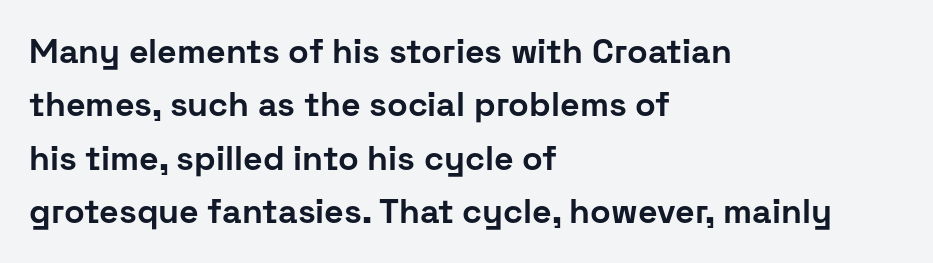
Q: Is the text bold? A: Yes.
Q: Is the text italic (slanted)? A: No, it is upright.
Q: Is the typeface a serif or a sans-serif typeface? A: Sans-serif.
Q: Is the text underlined? A: No.
Q: How is the paragraph aligned? A: Left-aligned.
Q: Is the spacing between letters normal or unusually wide? A: Normal.
Q: Is the spacing between lines tight, normal or loose? A: Normal.
Q: Width (condensed, normal, or wide)? A: Normal.
Q: Stroke contrast? A: Low.
Q: x-height? A: Medium.
Q: Monospaced? A: No.
